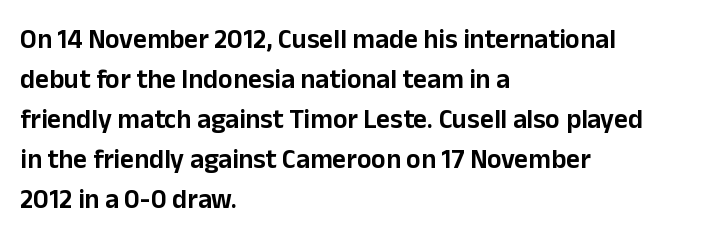
Q: Is the text italic (slanted)? A: No, it is upright.
Q: Is the text underlined? A: No.
Q: How is the paragraph aligned? A: Left-aligned.
Q: Is the spacing between letters normal or unusually wide? A: Normal.
Q: Is the spacing between lines tight, normal or loose? A: Normal.
